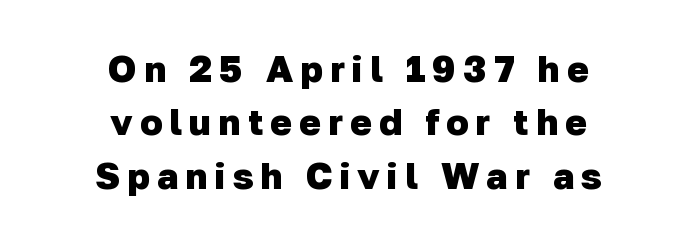
{"serif": "no", "bold": "yes", "weight": "heavy", "width": "normal", "stroke_contrast": "low", "x_height": "medium", "monospaced": "no", "underline": "no", "align": "center", "line_spacing": "normal", "line_spacing_ratio": 1.44, "glyph_px": 37}
